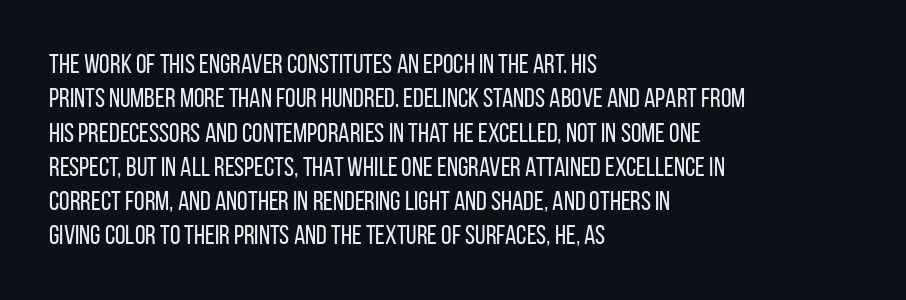
{"italic": "no", "bold": "no", "underline": "no", "align": "left", "line_spacing": "normal", "line_spacing_ratio": 1.27, "letter_spacing": "normal", "letter_spacing_em": 0.0, "glyph_px": 27}
